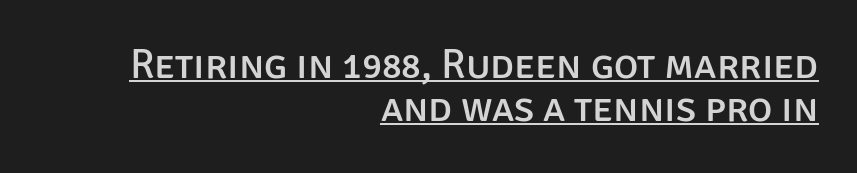
The image shows 41 px sans-serif type, upright; set right-aligned, tight line spacing (1.06x), normal letter spacing, underlined; low stroke contrast and a large x-height.
